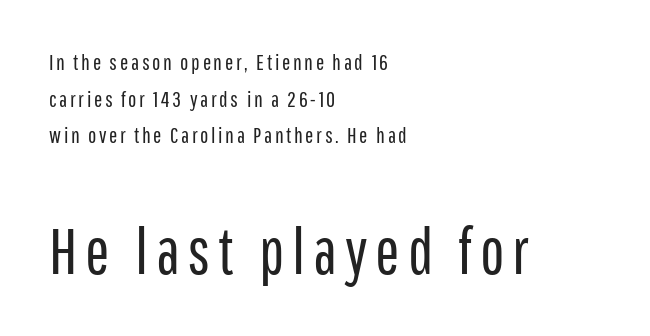
Q: Is the text bold? A: No.
Q: Is the text italic (slanted)? A: No, it is upright.
Q: Is the typeface a serif or a sans-serif typeface? A: Sans-serif.
Q: Is the text underlined? A: No.
Q: How is the paragraph aligned? A: Left-aligned.
Q: Is the spacing between lines tight, normal or loose? A: Normal.
Q: Which block of text is set in a larger size, the first (top) or the second (bottom)? A: The second (bottom) one.
Q: Width (condensed, normal, or wide)? A: Condensed.
Q: Stroke contrast? A: Low.
Q: x-height? A: Medium.
Q: Monospaced? A: No.
